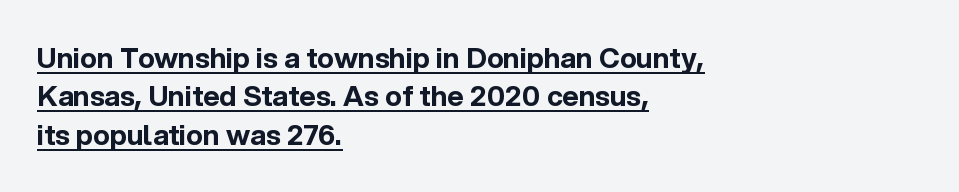
Q: Is the text bold? A: Yes.
Q: Is the text italic (slanted)? A: No, it is upright.
Q: Is the typeface a serif or a sans-serif typeface? A: Sans-serif.
Q: Is the text underlined? A: Yes.
Q: How is the paragraph aligned? A: Left-aligned.
Q: Is the spacing between letters normal or unusually wide? A: Normal.
Q: Is the spacing between lines tight, normal or loose? A: Normal.
Q: Width (condensed, normal, or wide)? A: Normal.
Q: x-height? A: Medium.
Q: Monospaced? A: No.
